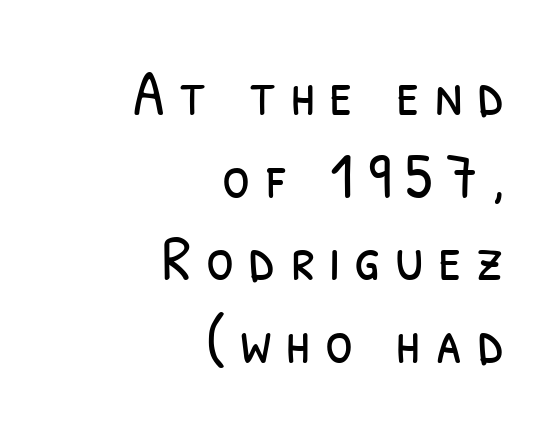
Q: Is the text bold? A: No.
Q: Is the typeface a serif or a sans-serif typeface? A: Sans-serif.
Q: Is the text underlined? A: No.
Q: How is the paragraph aligned? A: Right-aligned.
Q: Is the spacing between letters normal or unusually wide? A: Unusually wide.
Q: Is the spacing between lines tight, normal or loose? A: Normal.
Q: Width (condensed, normal, or wide)? A: Condensed.
Q: Stroke contrast? A: Low.
Q: x-height? A: Medium.
Q: Monospaced? A: No.
